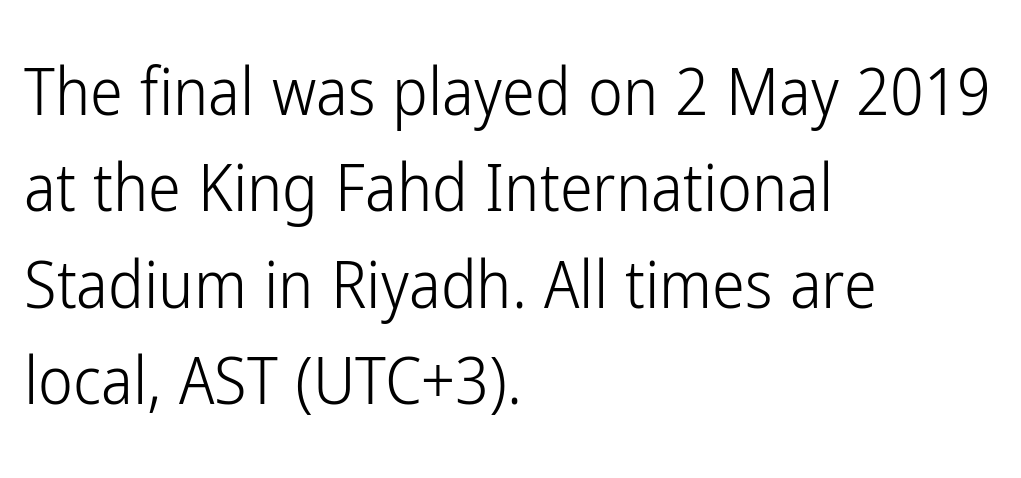
{"serif": "no", "italic": "no", "bold": "no", "weight": "light", "width": "condensed", "stroke_contrast": "low", "x_height": "medium", "monospaced": "no", "underline": "no", "align": "left", "line_spacing": "normal", "line_spacing_ratio": 1.46, "letter_spacing": "normal", "letter_spacing_em": 0.0, "glyph_px": 66}
